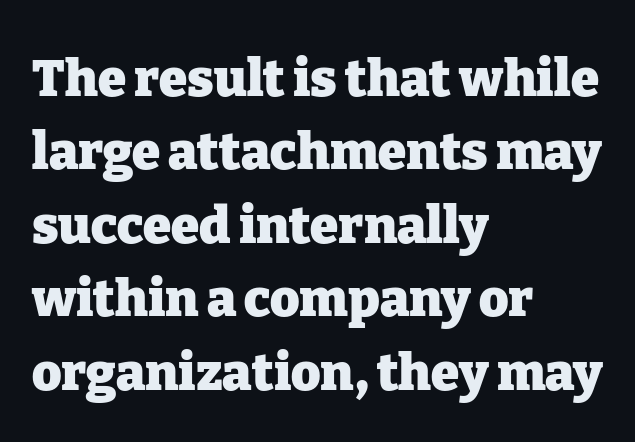
The specimen reads as upright at a glance. The line-height multiplier appears to be the usual default. Here the designer chose a conventional face with non-uniform glyph widths. Notice how the passage keeps a crisp vertical edge on the left only. The designer went with a serif here, giving each stem small feet. The glyphs are unaccompanied by any horizontal stroke below them.
